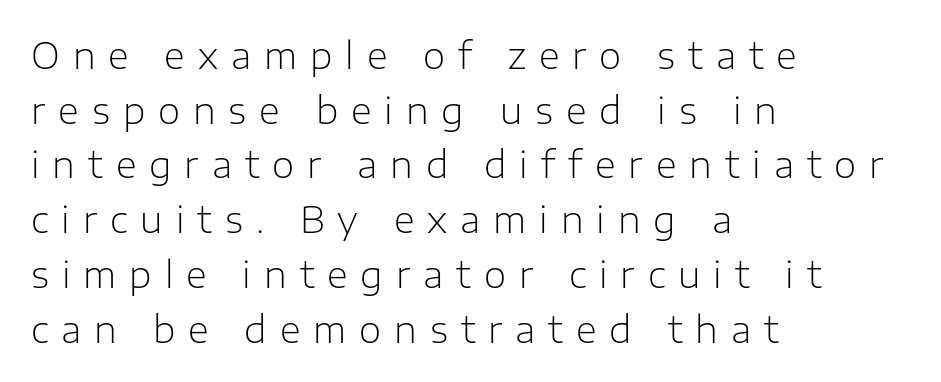
Stems and bowls with no extra thickness — not bold. Compared with typical paragraphs, the rows here are spaced about the same. The setting favours the left margin, as ordinary paragraphs usually do. Check where the strokes stop: nothing finishes them off — pure sans.
